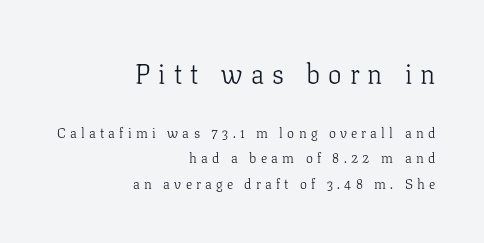
The image shows 27 px text type, upright; set right-aligned, line spacing 1.82x, unusually wide letter spacing (+0.3 em), not underlined; the first (top) block is 1.93x larger.
